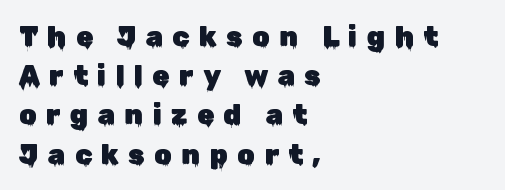
Here the designer chose a conventional face with non-uniform glyph widths. The glyphs in this specimen are sans serif. Letter spacing: wide. Check under the words: just untouched page.
